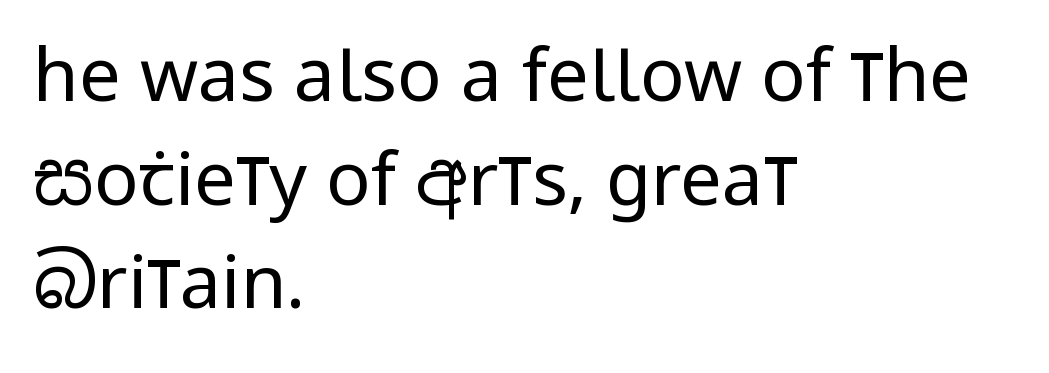
{"serif": "no", "italic": "no", "bold": "no", "weight": "regular", "width": "condensed", "stroke_contrast": "low", "x_height": "large", "monospaced": "no", "underline": "no", "align": "left", "line_spacing": "normal", "line_spacing_ratio": 1.4, "letter_spacing": "normal", "letter_spacing_em": 0.0, "glyph_px": 74}
